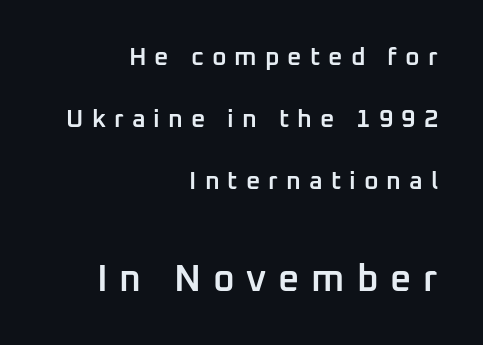
The image shows 37 px semibold sans-serif type, upright; set right-aligned, loose line spacing (2.49x), unusually wide letter spacing (+0.32 em), not underlined; the second (bottom) block is 1.48x larger; low stroke contrast and a medium x-height.
